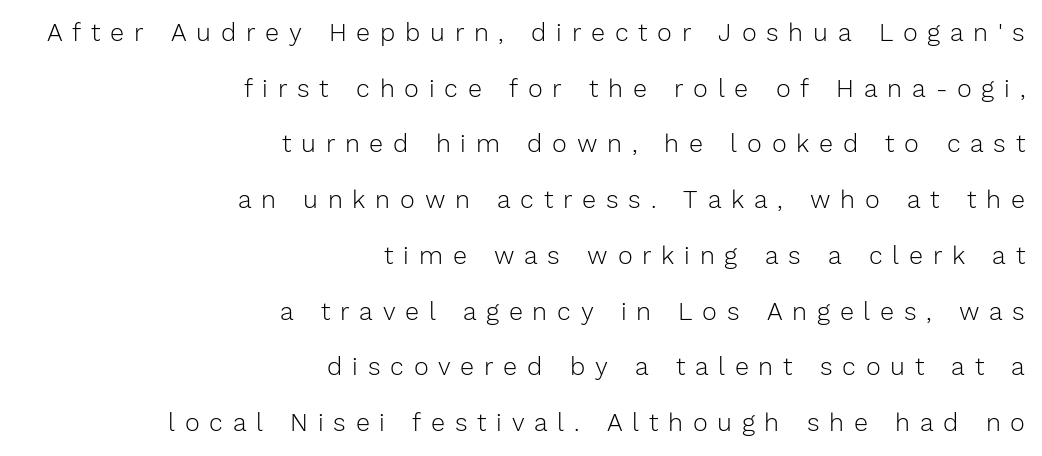
Q: Is the text bold? A: No.
Q: Is the text italic (slanted)? A: No, it is upright.
Q: Is the text underlined? A: No.
Q: How is the paragraph aligned? A: Right-aligned.
Q: Is the spacing between letters normal or unusually wide? A: Unusually wide.
Q: Is the spacing between lines tight, normal or loose? A: Loose.
